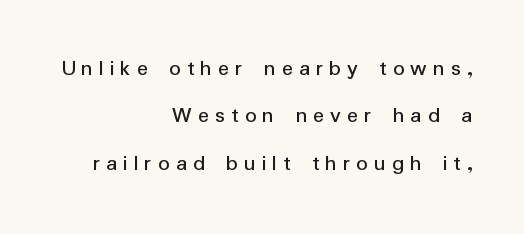
{"italic": "no", "underline": "no", "align": "right", "line_spacing": "loose", "line_spacing_ratio": 2.06, "letter_spacing": "wide", "letter_spacing_em": 0.26, "glyph_px": 23}
